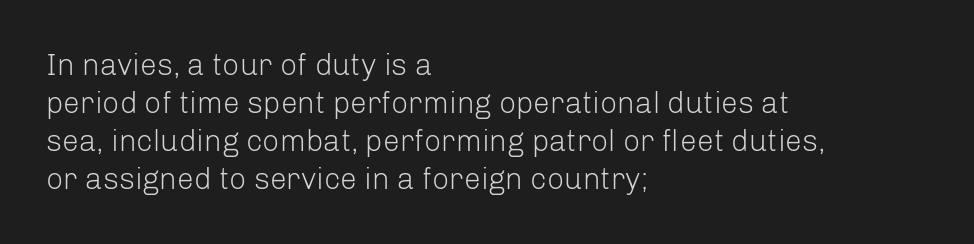
Q: Is the text bold? A: No.
Q: Is the text italic (slanted)? A: No, it is upright.
Q: Is the typeface a serif or a sans-serif typeface? A: Sans-serif.
Q: Is the text underlined? A: No.
Q: How is the paragraph aligned? A: Left-aligned.
Q: Is the spacing between letters normal or unusually wide? A: Normal.
Q: Is the spacing between lines tight, normal or loose? A: Normal.
Q: Width (condensed, normal, or wide)? A: Normal.
Q: Stroke contrast? A: Low.
Q: x-height? A: Medium.
Q: Monospaced? A: No.
